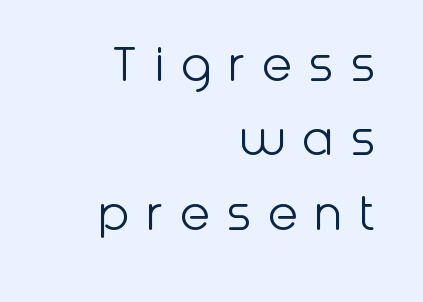
{"serif": "no", "italic": "no", "bold": "no", "weight": "light", "width": "normal", "stroke_contrast": "low", "x_height": "medium", "monospaced": "no", "underline": "no", "align": "right", "line_spacing": "normal", "line_spacing_ratio": 1.33, "letter_spacing": "wide", "letter_spacing_em": 0.29, "glyph_px": 56}
